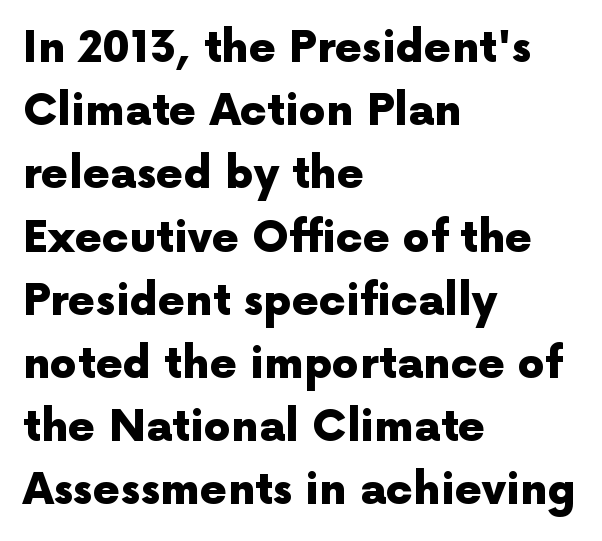
Grotesque or geometric, the face here clearly has no serifs. These words are printed bold, with thick strokes throughout. One glance says typical: line gaps are just what's usual. This sample uses an upright cut, with every glyph sitting square on the baseline.
